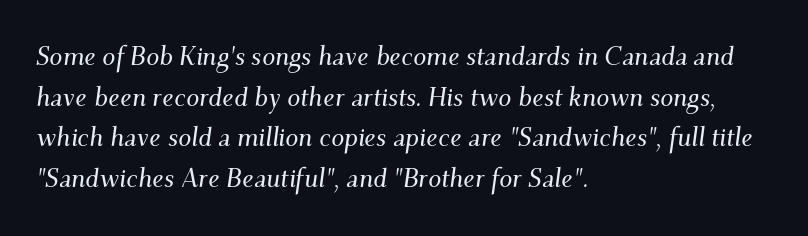
Q: Is the text italic (slanted)? A: Yes, it leans right by about 9 degrees.
Q: Is the text underlined? A: No.
Q: How is the paragraph aligned? A: Left-aligned.
Q: Is the spacing between letters normal or unusually wide? A: Normal.
Q: Is the spacing between lines tight, normal or loose? A: Normal.
